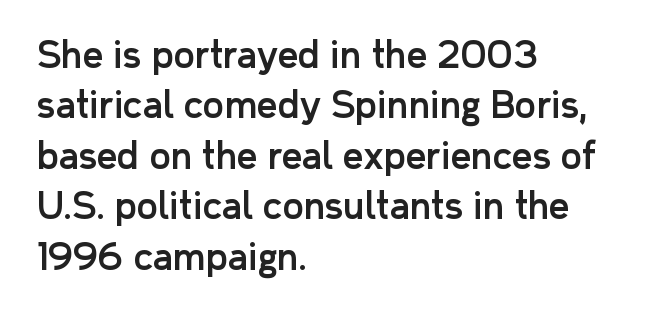
The image shows 36 px sans-serif type, upright; set left-aligned, normal line spacing (1.4x), normal letter spacing, not underlined; low stroke contrast and a medium x-height.
